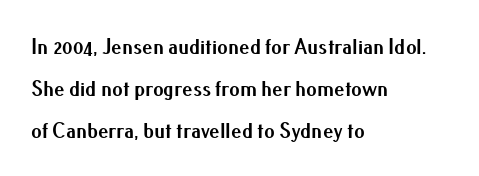
Bold? Absolutely — the strokes are thick and heavy. The lettering stays uniformly vertical, giving the passage a roman look. The rendering anchors every line to the left-hand side. Successive baselines arrive slowly, with a big drop between each.
